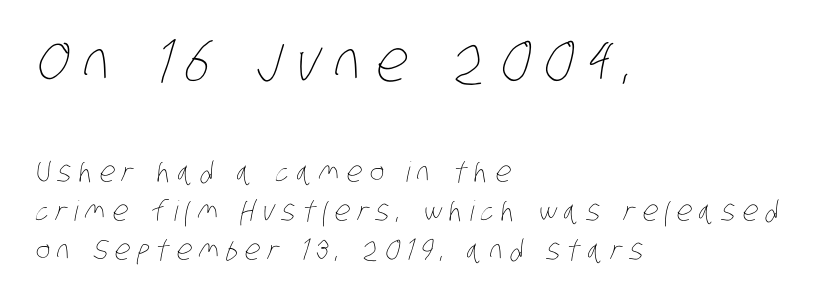
The image shows 57 px thin, condensed type; set left-aligned, normal line spacing (1.38x), unusually wide letter spacing (+0.25 em), not underlined; the first (top) block is 2.04x larger; low stroke contrast and a large x-height.
